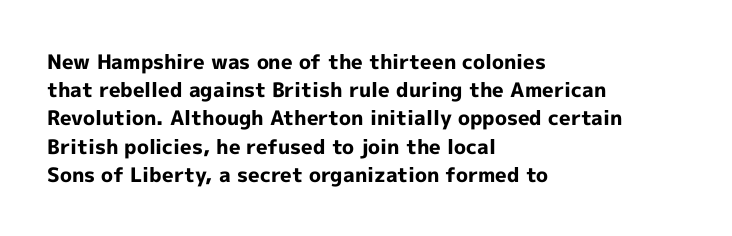
Upright lettering throughout. Each line starts at the same left margin while the right side varies. The passage shown has conventional tracking throughout. The glyphs have the mass of a bold cut. Summary of vertical rhythm: regular, with standard interline spacing. Words float on clear page, feet unadorned.
